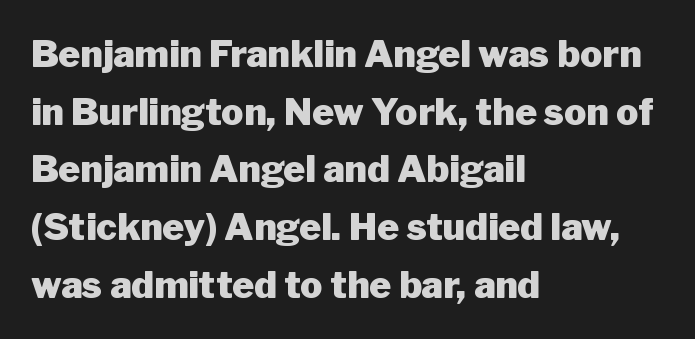
Q: Is the text bold? A: Yes.
Q: Is the text italic (slanted)? A: No, it is upright.
Q: Is the typeface a serif or a sans-serif typeface? A: Sans-serif.
Q: Is the text underlined? A: No.
Q: How is the paragraph aligned? A: Left-aligned.
Q: Is the spacing between letters normal or unusually wide? A: Normal.
Q: Is the spacing between lines tight, normal or loose? A: Normal.
Q: Width (condensed, normal, or wide)? A: Normal.
Q: Stroke contrast? A: Low.
Q: x-height? A: Medium.
Q: Monospaced? A: No.
